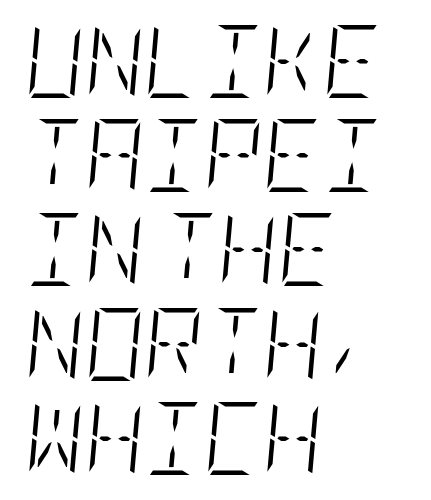
The image shows 73 px light, condensed type, italic (leaning right); set left-aligned, normal line spacing (1.29x), normal letter spacing, not underlined; low stroke contrast and a large x-height.
